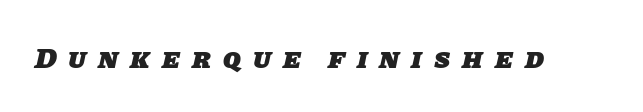
The image shows 29 px heavy type; set unusually wide letter spacing (+0.41 em), not underlined; low stroke contrast and a large x-height.
